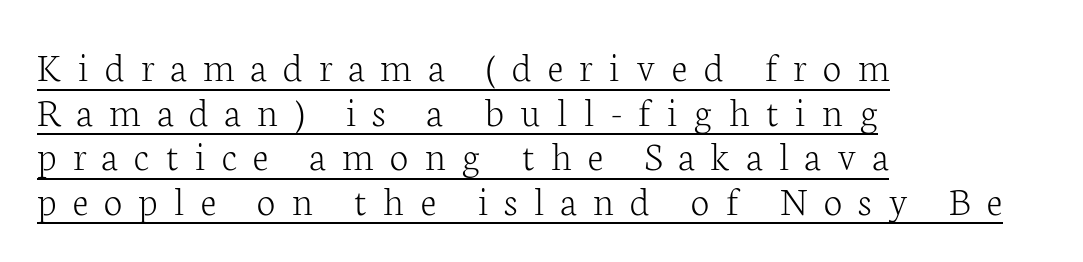
The image shows 42 px light serif type, upright; set left-aligned, tight line spacing (1.06x), unusually wide letter spacing (+0.39 em), underlined; low stroke contrast and a medium x-height.
